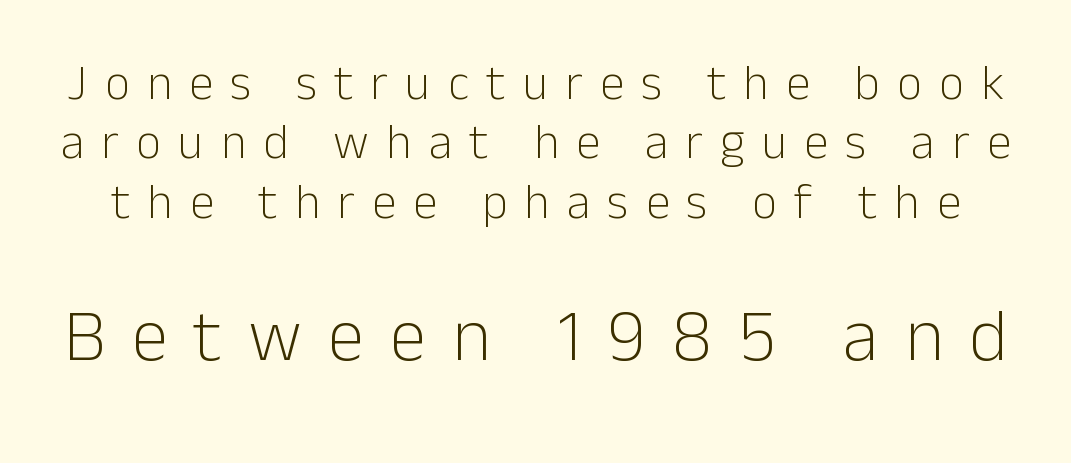
{"serif": "no", "italic": "no", "bold": "no", "weight": "light", "width": "normal", "stroke_contrast": "low", "x_height": "medium", "monospaced": "no", "underline": "no", "line_spacing_ratio": 1.21, "letter_spacing": "wide", "letter_spacing_em": 0.35, "larger_block": "second", "size_ratio": 1.51, "glyph_px": 74}
